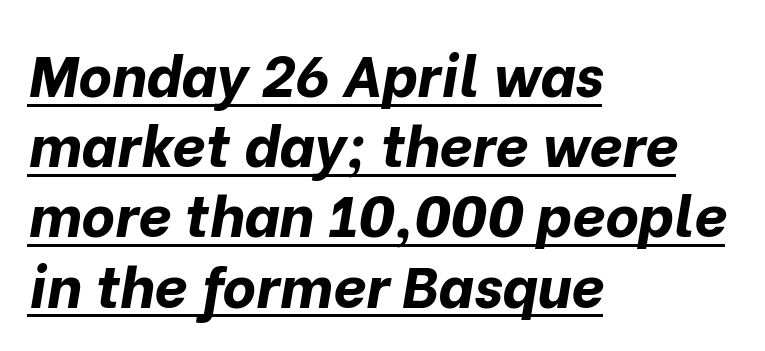
Q: Is the text bold? A: Yes.
Q: Is the text italic (slanted)? A: Yes, it leans right by about 10 degrees.
Q: Is the text underlined? A: Yes.
Q: How is the paragraph aligned? A: Left-aligned.
Q: Is the spacing between letters normal or unusually wide? A: Normal.
Q: Width (condensed, normal, or wide)? A: Normal.
Q: Stroke contrast? A: Low.
Q: x-height? A: Medium.
Q: Monospaced? A: No.
